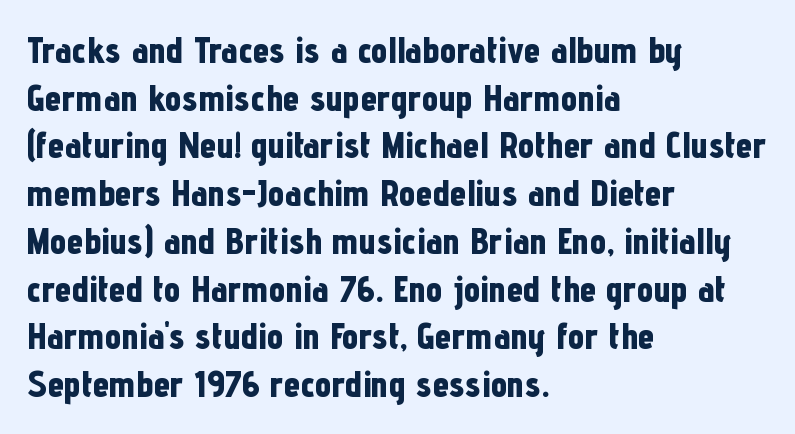
The image shows 37 px bold, condensed sans-serif type, upright; set left-aligned, normal line spacing (1.29x), normal letter spacing, not underlined; low stroke contrast and a medium x-height.
